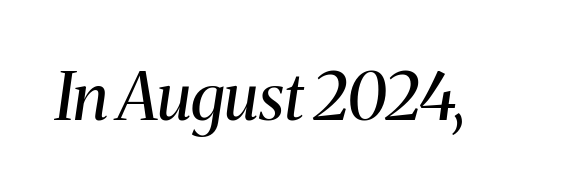
Q: Is the text bold? A: No.
Q: Is the text italic (slanted)? A: Yes, it leans right by about 8 degrees.
Q: Is the typeface a serif or a sans-serif typeface? A: Serif.
Q: Is the text underlined? A: No.
Q: Is the spacing between letters normal or unusually wide? A: Normal.
Q: Width (condensed, normal, or wide)? A: Normal.
Q: Stroke contrast? A: Medium.
Q: x-height? A: Medium.
Q: Monospaced? A: No.
